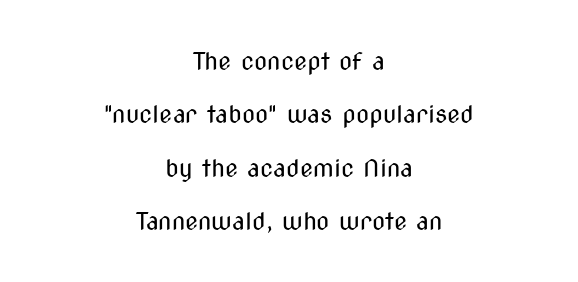
Q: Is the text bold? A: No.
Q: Is the text italic (slanted)? A: No, it is upright.
Q: Is the text underlined? A: No.
Q: How is the paragraph aligned? A: Centered.
Q: Is the spacing between letters normal or unusually wide? A: Normal.
Q: Is the spacing between lines tight, normal or loose? A: Loose.
